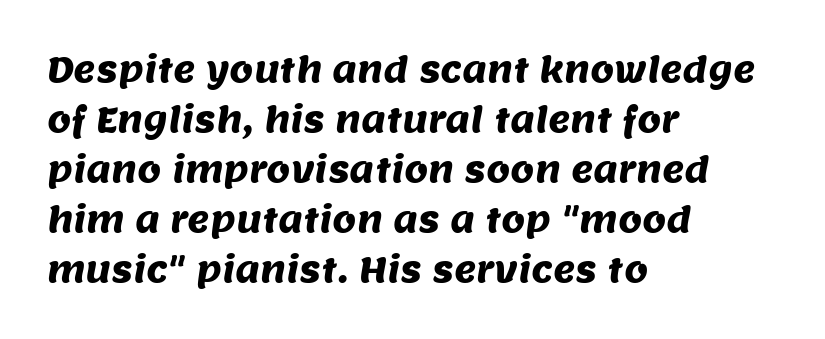
The image shows 34 px sans-serif type; set left-aligned, normal line spacing (1.47x), normal letter spacing, not underlined; medium stroke contrast and a large x-height.
